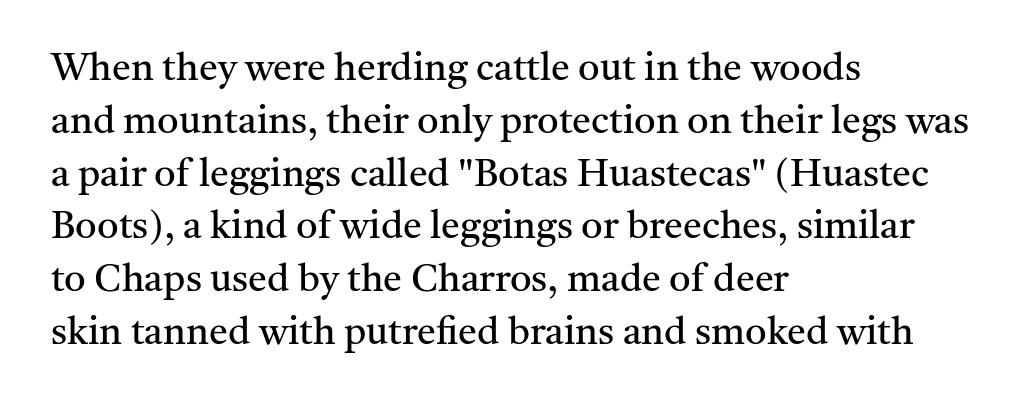
The image shows 38 px regular-weight serif type, upright; set left-aligned, normal line spacing (1.39x), normal letter spacing, not underlined; medium stroke contrast and a medium x-height.
